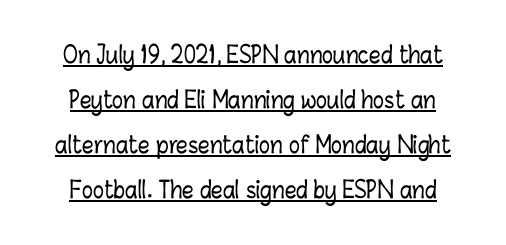
One glance says open: line gaps are wider than usual. Rendered with straight, roman letterforms. Tracking value appears to be zero — textbook default spacing. The string is rendered with underlining switched on.
